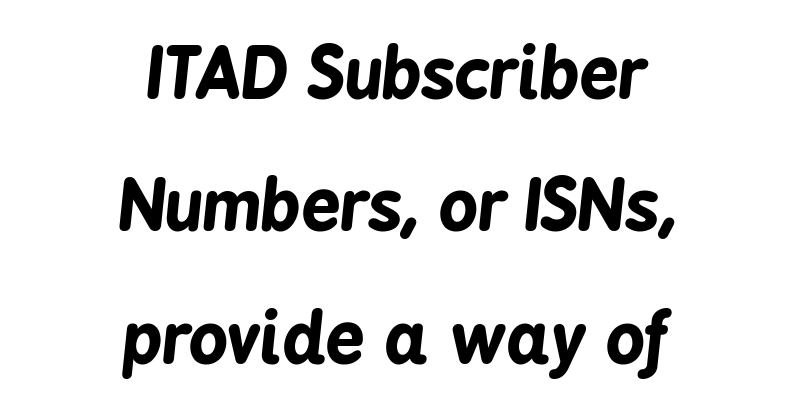
Where is the straight margin? There isn't one; the lines are centered. Compared with typical body copy, the letter spacing here is the same. The vertical gap from one line to the next is large. Decoration check: the copy has no underline. The passage shown is typed in a proportional face where columns would drift. How heavy is the stroke? Heavy — this is a bold.
